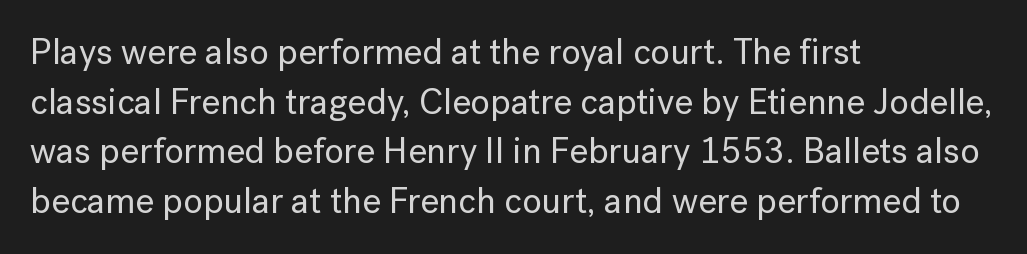
Font category for this specimen: sans-serif. What stands out about the letter spacing? Nothing — it is the standard amount. Proportional: the letters do not fall into vertical columns. The leading is moderate, giving the passage an even texture. The letters stand straight up with perfectly vertical stems.
